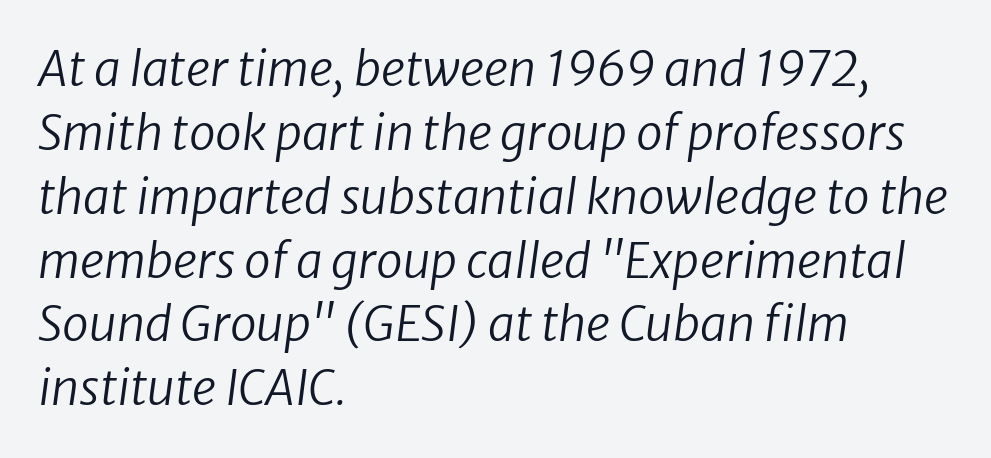
{"serif": "no", "bold": "no", "weight": "regular", "width": "normal", "stroke_contrast": "low", "x_height": "medium", "monospaced": "no", "underline": "no", "align": "left", "line_spacing": "normal", "line_spacing_ratio": 1.33, "letter_spacing": "normal", "letter_spacing_em": 0.0, "glyph_px": 48}
